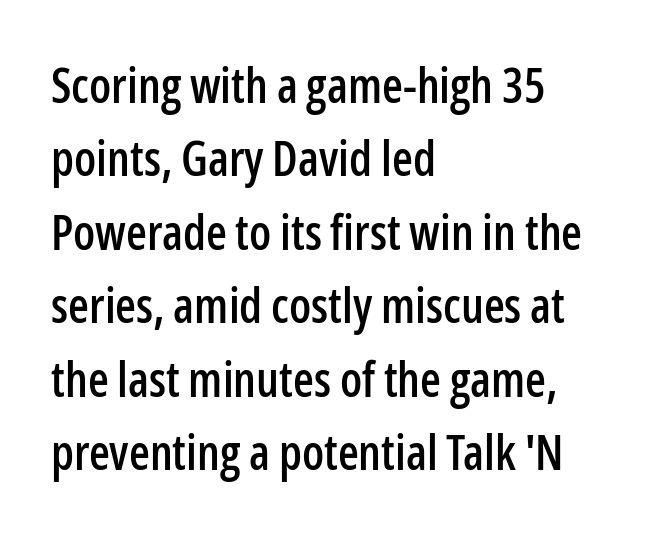
{"serif": "no", "italic": "no", "width": "condensed", "stroke_contrast": "low", "x_height": "medium", "monospaced": "no", "underline": "no", "align": "left", "line_spacing": "normal", "line_spacing_ratio": 1.53, "letter_spacing": "normal", "letter_spacing_em": 0.0, "glyph_px": 48}
